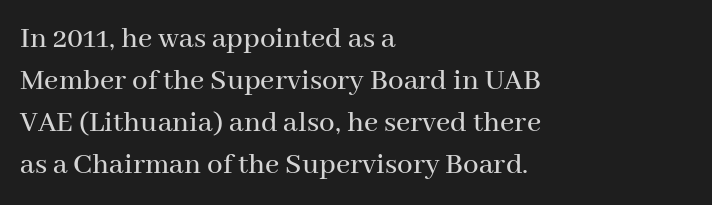
Q: Is the text italic (slanted)? A: No, it is upright.
Q: Is the typeface a serif or a sans-serif typeface? A: Serif.
Q: Is the text underlined? A: No.
Q: How is the paragraph aligned? A: Left-aligned.
Q: Is the spacing between letters normal or unusually wide? A: Normal.
Q: Is the spacing between lines tight, normal or loose? A: Normal.
Q: Width (condensed, normal, or wide)? A: Normal.
Q: Stroke contrast? A: Medium.
Q: x-height? A: Medium.
Q: Monospaced? A: No.
